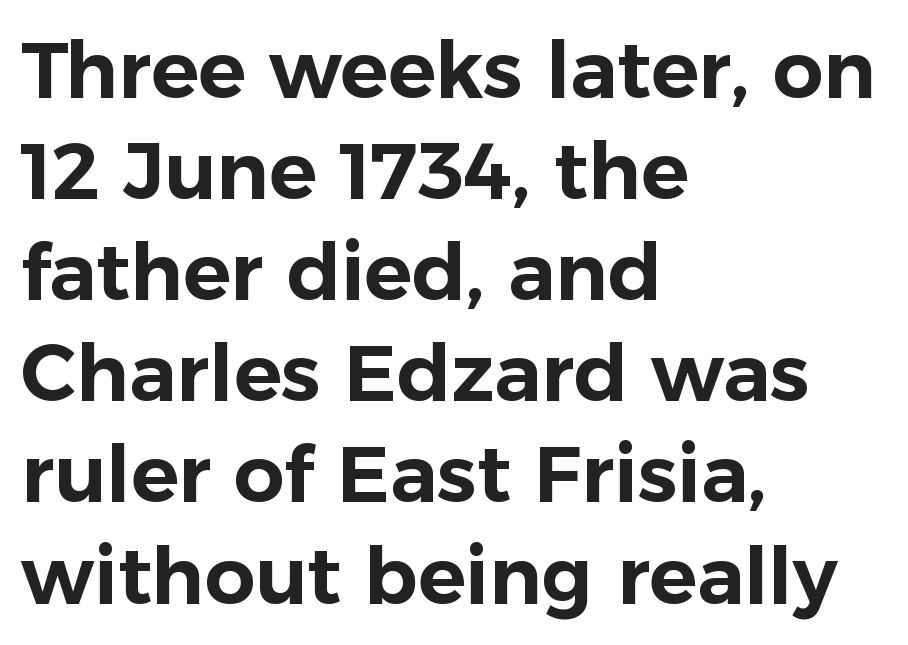
The letters stand upright; this is a roman face. The gaps between neighbouring characters are ordinary and unremarkable. No feet cap the strokes, marking this as sans-serif type. You could not count columns in this text — the font is proportionally spaced.
